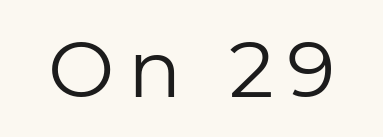
The rendering uses natural spacing where letterforms have individual widths. Nope, not italic — everything's standing straight. Underlining? Definitely not there. These glyphs show unthickened strokes, regular width or finer. Each letter's strokes conclude bluntly, with no projecting serifs.
